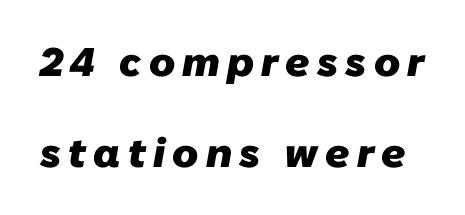
{"serif": "no", "bold": "yes", "weight": "heavy", "width": "normal", "stroke_contrast": "low", "x_height": "medium", "monospaced": "no", "underline": "no", "line_spacing": "loose", "line_spacing_ratio": 2.27, "glyph_px": 40}
